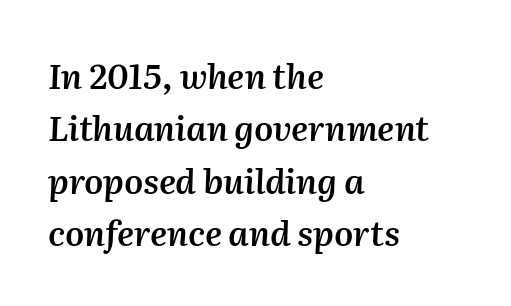
The glyphs are unaccompanied by any horizontal stroke below them. You could call the tracking neutral — neither tight nor loose. Does the lettering tilt? It does — this is italic. Think of a printed novel: that variable character pitch is what you see here. A classic flush-left, rag-right setting is used for this passage.
